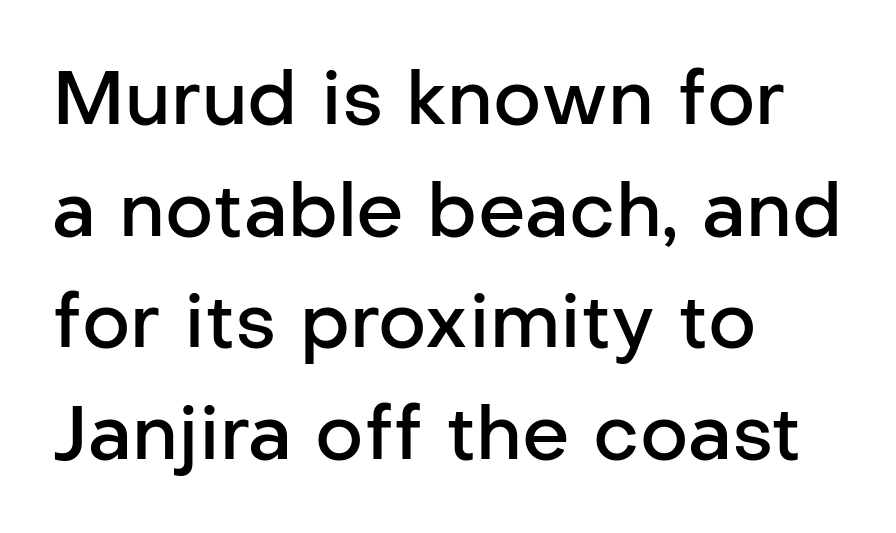
The image shows 75 px semibold sans-serif type, upright; set left-aligned, normal line spacing (1.49x), normal letter spacing, not underlined; low stroke contrast and a medium x-height.
